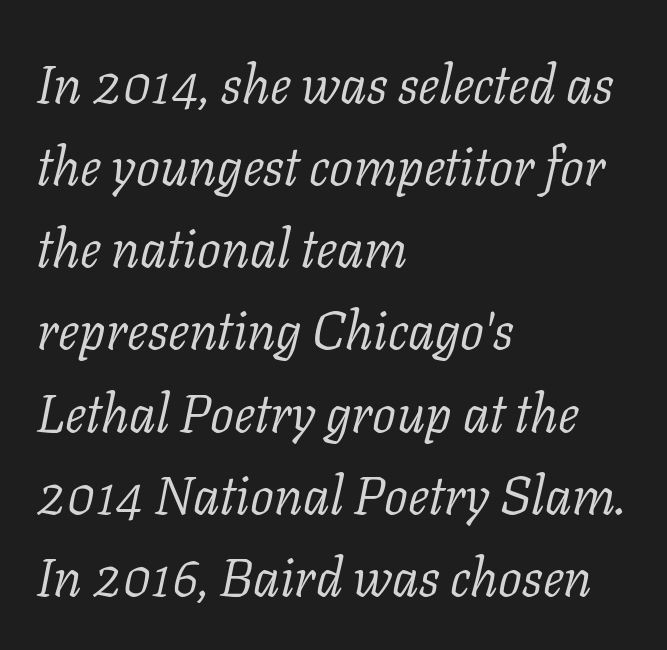
Q: Is the text bold? A: No.
Q: Is the text italic (slanted)? A: Yes, it leans right by about 11 degrees.
Q: Is the typeface a serif or a sans-serif typeface? A: Serif.
Q: Is the text underlined? A: No.
Q: How is the paragraph aligned? A: Left-aligned.
Q: Is the spacing between letters normal or unusually wide? A: Normal.
Q: Is the spacing between lines tight, normal or loose? A: Normal.
Q: Width (condensed, normal, or wide)? A: Normal.
Q: Stroke contrast? A: Low.
Q: x-height? A: Medium.
Q: Monospaced? A: No.
